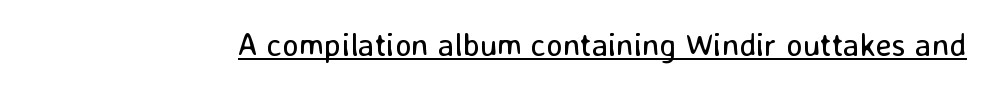
The image shows 32 px regular-weight sans-serif type, upright; set normal letter spacing, underlined; low stroke contrast and a medium x-height.
